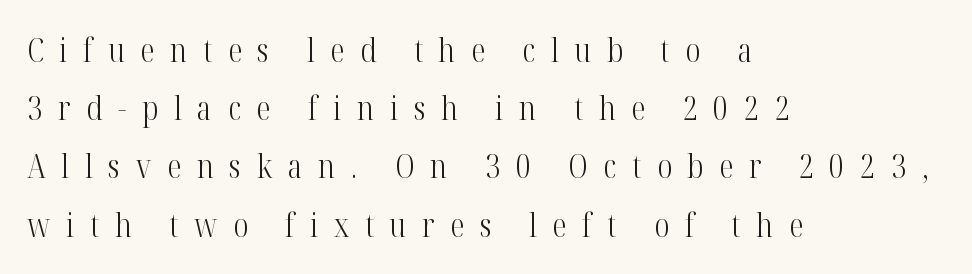
Are there feet on the stems? There are — it's a serif. Looks like regular typesetting: each glyph gets only the width it needs. Teacher's note: observe the even left margin — that is flush-left alignment. Quick note: not italic, upright. Bare-footed words on every line. Think standard paragraph weight, or any step lighter than that.
